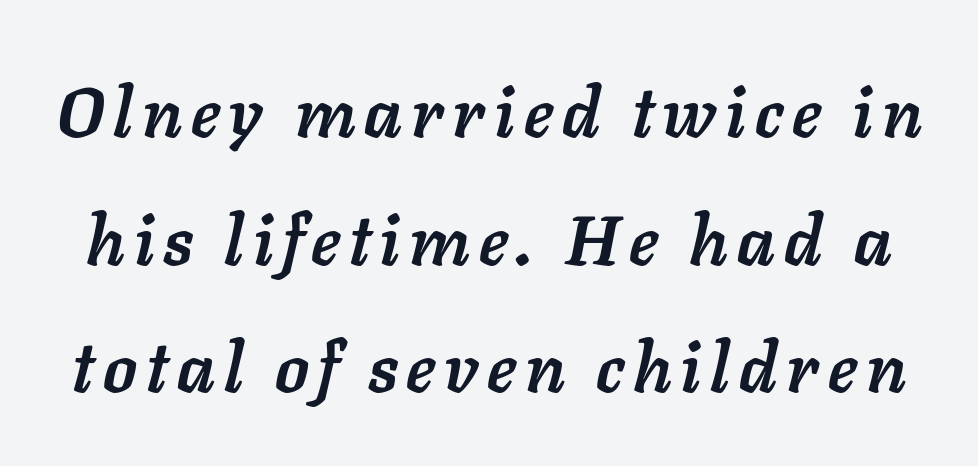
{"italic": "yes", "lean": "right", "slant_degrees": 11, "bold": "yes", "weight": "semibold", "width": "normal", "stroke_contrast": "low", "x_height": "medium", "monospaced": "no", "underline": "no", "line_spacing_ratio": 1.85, "glyph_px": 69}
